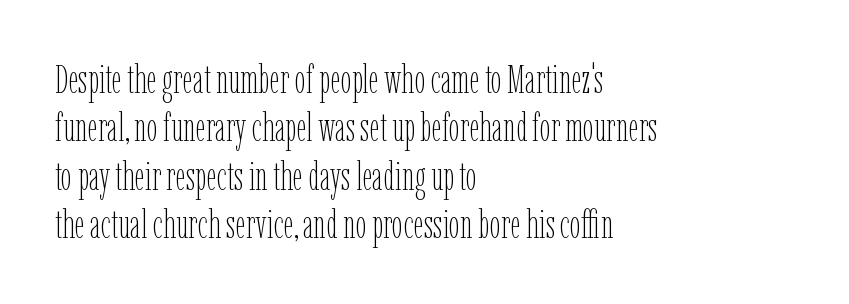
{"italic": "no", "bold": "no", "weight": "thin", "width": "condensed", "stroke_contrast": "low", "x_height": "medium", "monospaced": "no", "underline": "no", "align": "left", "line_spacing_ratio": 1.21, "letter_spacing": "normal", "letter_spacing_em": 0.0, "glyph_px": 40}
